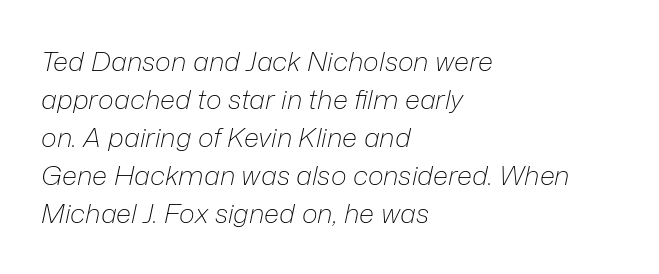
Q: Is the text bold? A: No.
Q: Is the text italic (slanted)? A: Yes, it leans right by about 12 degrees.
Q: Is the text underlined? A: No.
Q: How is the paragraph aligned? A: Left-aligned.
Q: Is the spacing between letters normal or unusually wide? A: Normal.
Q: Is the spacing between lines tight, normal or loose? A: Normal.
